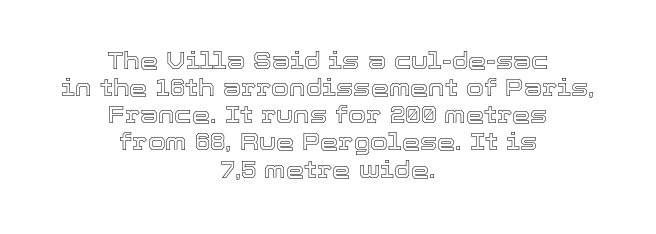
The image shows 23 px text type, upright; set centered, line spacing 1.18x, normal letter spacing, not underlined.
